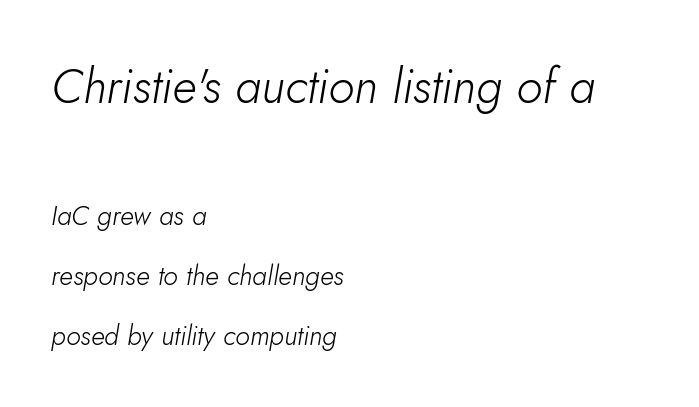
This is oblique type, the kind used for emphasis or titles. A quiet, ordinary-to-light weight characterises the typeface. Is the lower block the larger one? No — the upper block carries the bigger type. This rendering leaves character spacing at its baseline value. A clean baseline with only descenders dipping below it. Do the characters align in a grid? No, the font is proportional.
